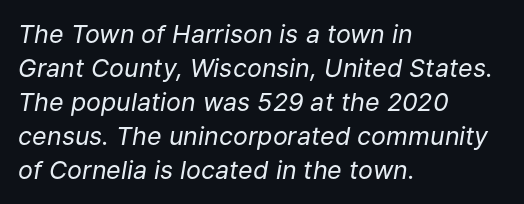
Stem width sits at or under what a default text font uses. Unmarked baselines from the first word to the last. Standard letterfit; no display-style spreading of the glyphs. A normal amount of white space separates one row of letters from the next.
